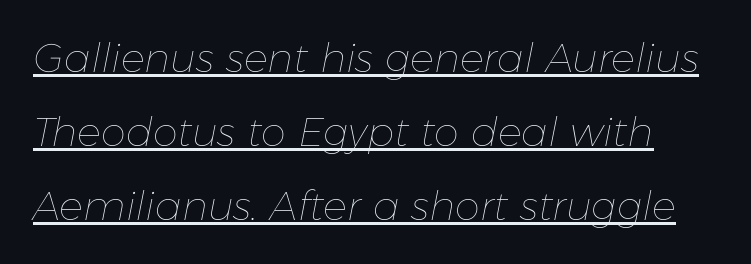
The image shows 40 px thin type, italic (leaning right); set line spacing 1.85x, normal letter spacing, underlined; low stroke contrast and a medium x-height.
